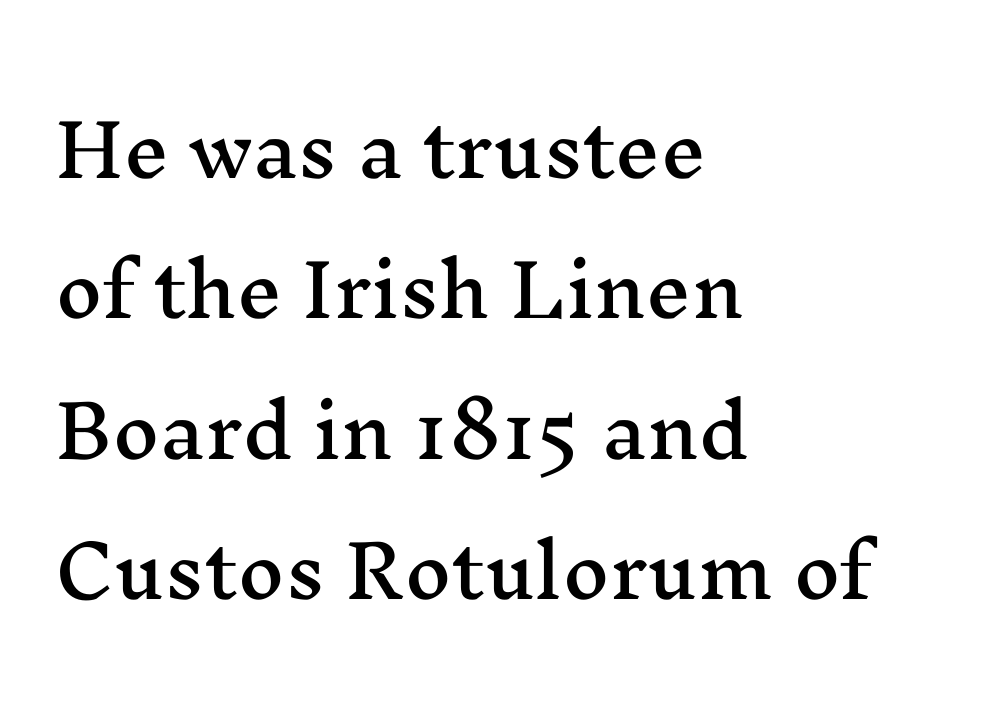
Q: Is the text italic (slanted)? A: No, it is upright.
Q: Is the typeface a serif or a sans-serif typeface? A: Serif.
Q: Is the text underlined? A: No.
Q: How is the paragraph aligned? A: Left-aligned.
Q: Is the spacing between letters normal or unusually wide? A: Normal.
Q: Is the spacing between lines tight, normal or loose? A: Loose.
Q: Width (condensed, normal, or wide)? A: Wide.
Q: Stroke contrast? A: Medium.
Q: x-height? A: Medium.
Q: Monospaced? A: No.
